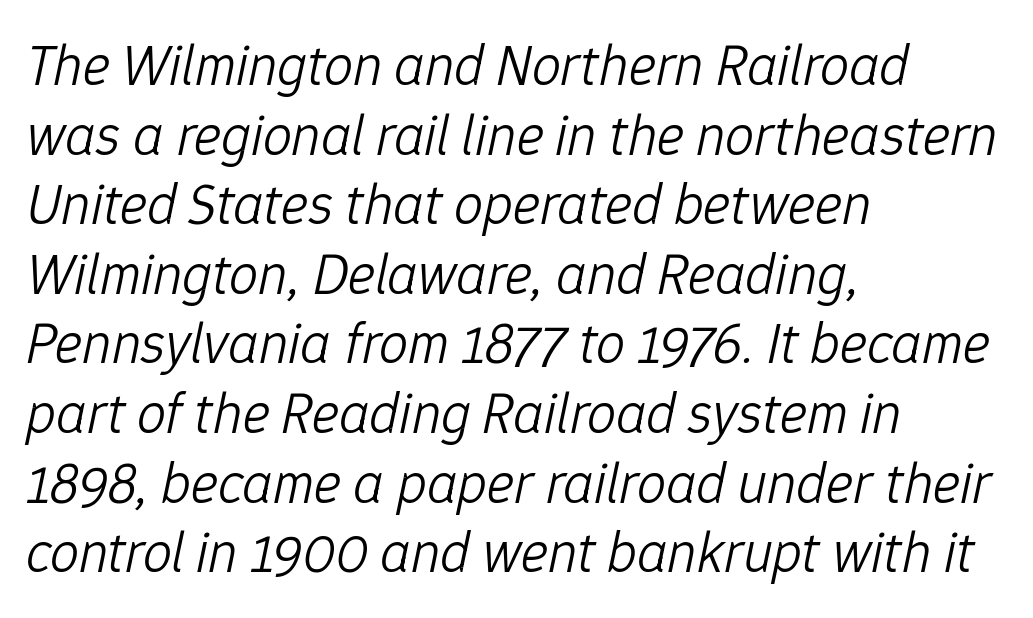
The image shows 58 px light type, italic (leaning right); set left-aligned, line spacing 1.2x, normal letter spacing, not underlined; low stroke contrast and a medium x-height.
